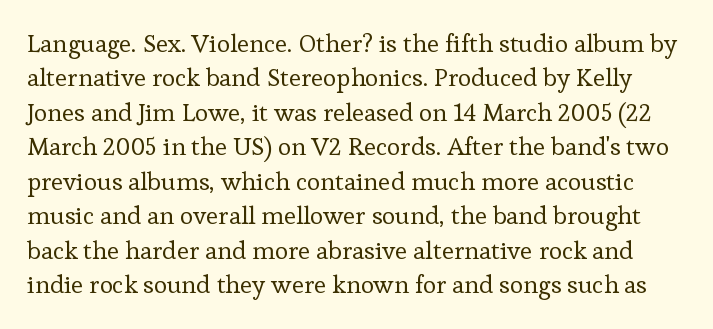
Posture: vertical. Students, note that the glyphs here touch the page at normal intervals. The line-height multiplier appears to be the usual default. Type without underlining.
